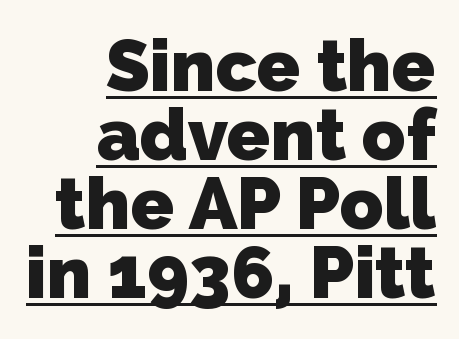
Q: Is the text bold? A: Yes.
Q: Is the typeface a serif or a sans-serif typeface? A: Sans-serif.
Q: Is the text underlined? A: Yes.
Q: How is the paragraph aligned? A: Right-aligned.
Q: Is the spacing between letters normal or unusually wide? A: Normal.
Q: Is the spacing between lines tight, normal or loose? A: Tight.
Q: Width (condensed, normal, or wide)? A: Normal.
Q: Stroke contrast? A: Low.
Q: x-height? A: Medium.
Q: Monospaced? A: No.
